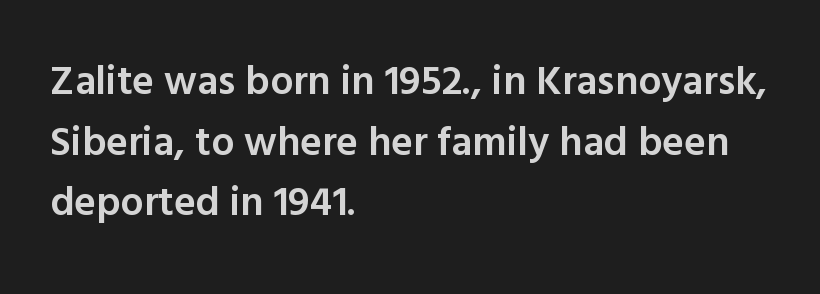
The image shows 41 px semibold sans-serif type, upright; set left-aligned, normal line spacing (1.48x), normal letter spacing, not underlined; a medium x-height.
